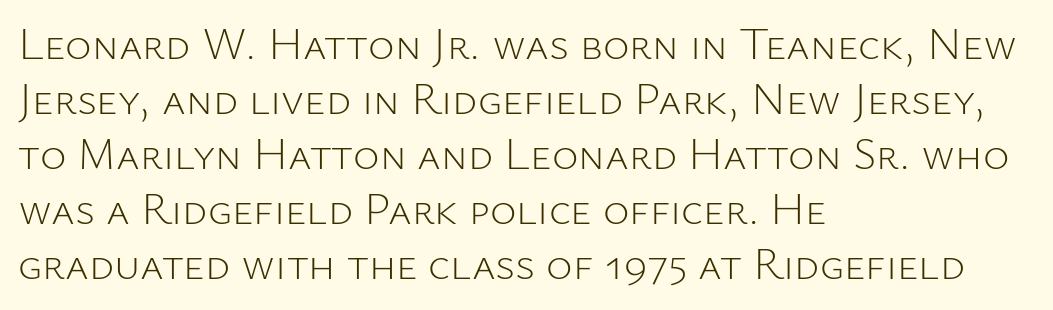
The image shows 45 px light sans-serif type, upright; set left-aligned, line spacing 1.22x, normal letter spacing, not underlined; low stroke contrast and a medium x-height.
